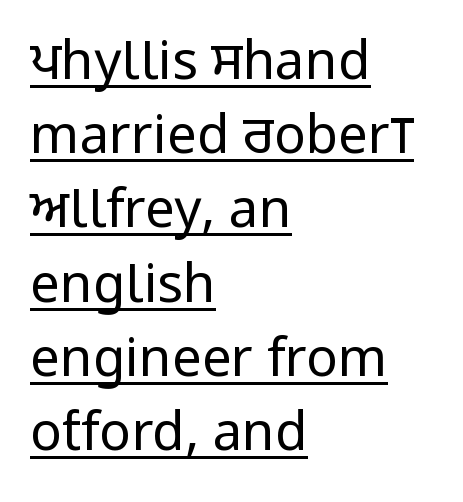
Q: Is the text bold? A: No.
Q: Is the text italic (slanted)? A: No, it is upright.
Q: Is the typeface a serif or a sans-serif typeface? A: Sans-serif.
Q: Is the text underlined? A: Yes.
Q: How is the paragraph aligned? A: Left-aligned.
Q: Is the spacing between letters normal or unusually wide? A: Normal.
Q: Is the spacing between lines tight, normal or loose? A: Normal.
Q: Width (condensed, normal, or wide)? A: Condensed.
Q: Stroke contrast? A: Low.
Q: x-height? A: Large.
Q: Monospaced? A: No.
